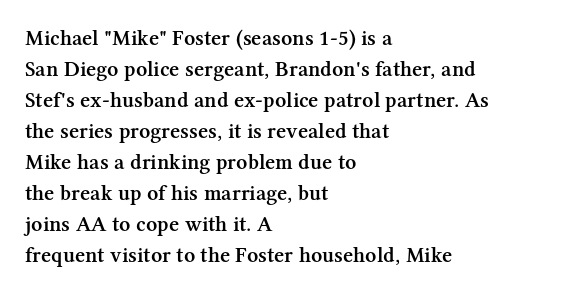
Does extra space separate the letters? No, they use regular spacing. Italic? Not at all — the glyphs are vertical. Notice how the passage keeps a crisp vertical edge on the left only. In terms of leading, this rendering sits right in the middle.
